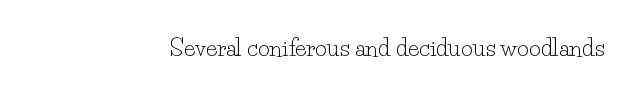
The type is set solid horizontally, with unmodified tracking. Words float on clear page, feet unadorned. A quiet, ordinary-to-light weight characterises the typeface. The type sits square on the baseline with zero lean.
